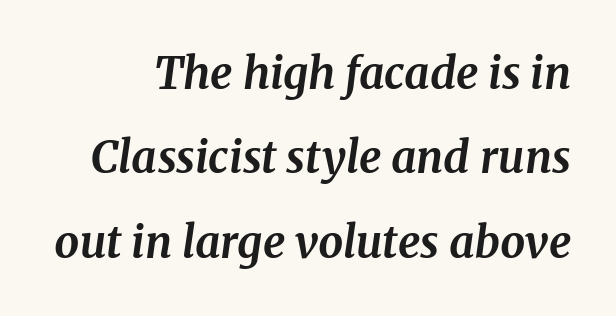
Q: Is the text bold? A: Yes.
Q: Is the text italic (slanted)? A: Yes, it leans right by about 8 degrees.
Q: Is the typeface a serif or a sans-serif typeface? A: Serif.
Q: Is the text underlined? A: No.
Q: Is the spacing between letters normal or unusually wide? A: Normal.
Q: Is the spacing between lines tight, normal or loose? A: Loose.
Q: Width (condensed, normal, or wide)? A: Normal.
Q: Stroke contrast? A: Medium.
Q: x-height? A: Medium.
Q: Monospaced? A: No.
